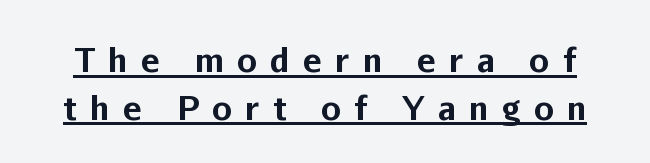
{"serif": "no", "italic": "no", "bold": "yes", "weight": "bold", "width": "normal", "stroke_contrast": "low", "x_height": "medium", "monospaced": "no", "underline": "yes", "line_spacing": "normal", "line_spacing_ratio": 1.49, "letter_spacing": "wide", "letter_spacing_em": 0.41, "glyph_px": 32}
